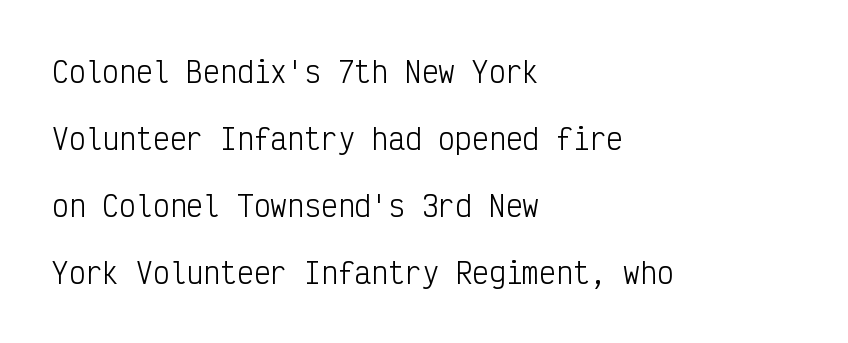
{"serif": "no", "italic": "no", "bold": "no", "weight": "light", "width": "condensed", "stroke_contrast": "low", "x_height": "medium", "monospaced": "yes", "underline": "no", "align": "left", "line_spacing": "loose", "line_spacing_ratio": 2.39, "letter_spacing": "normal", "letter_spacing_em": 0.0, "glyph_px": 28}
